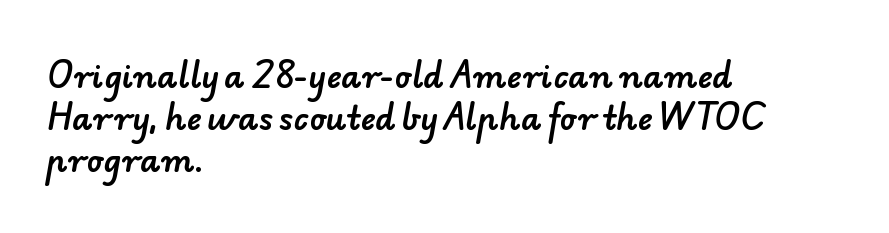
{"serif": "no", "width": "normal", "stroke_contrast": "low", "x_height": "small", "monospaced": "no", "underline": "no", "align": "left", "line_spacing": "normal", "line_spacing_ratio": 1.31, "letter_spacing": "normal", "letter_spacing_em": 0.0, "glyph_px": 32}
